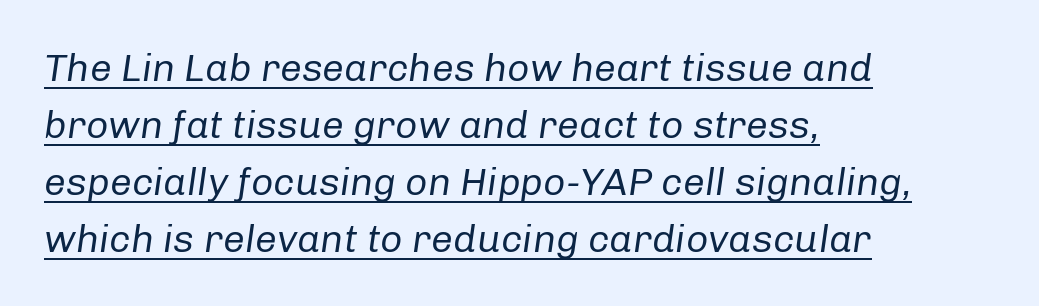
{"italic": "yes", "lean": "right", "slant_degrees": 8, "bold": "no", "weight": "regular", "width": "normal", "stroke_contrast": "low", "x_height": "medium", "monospaced": "no", "underline": "yes", "align": "left", "line_spacing": "normal", "line_spacing_ratio": 1.46, "letter_spacing": "normal", "letter_spacing_em": 0.0, "glyph_px": 39}
